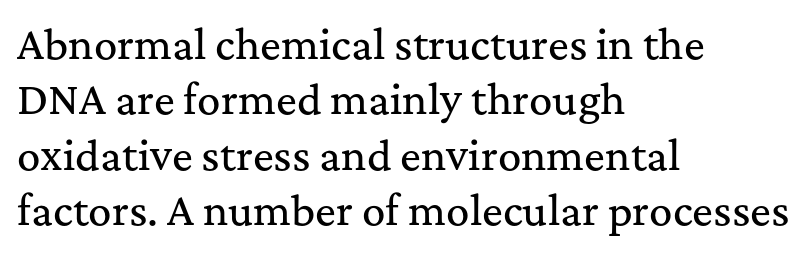
Q: Is the text italic (slanted)? A: No, it is upright.
Q: Is the typeface a serif or a sans-serif typeface? A: Serif.
Q: Is the text underlined? A: No.
Q: How is the paragraph aligned? A: Left-aligned.
Q: Is the spacing between letters normal or unusually wide? A: Normal.
Q: Is the spacing between lines tight, normal or loose? A: Normal.
Q: Width (condensed, normal, or wide)? A: Normal.
Q: Stroke contrast? A: Medium.
Q: x-height? A: Medium.
Q: Monospaced? A: No.
